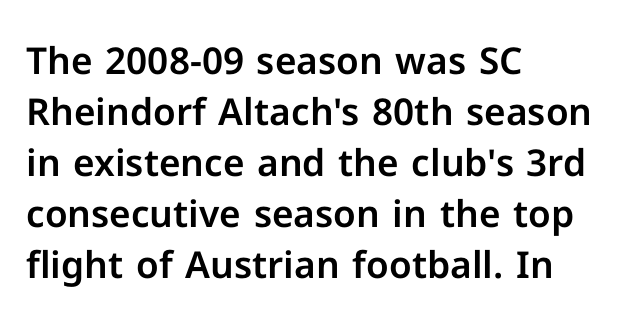
The image shows 37 px sans-serif type, upright; set left-aligned, normal line spacing (1.38x), normal letter spacing, not underlined; low stroke contrast and a medium x-height.
